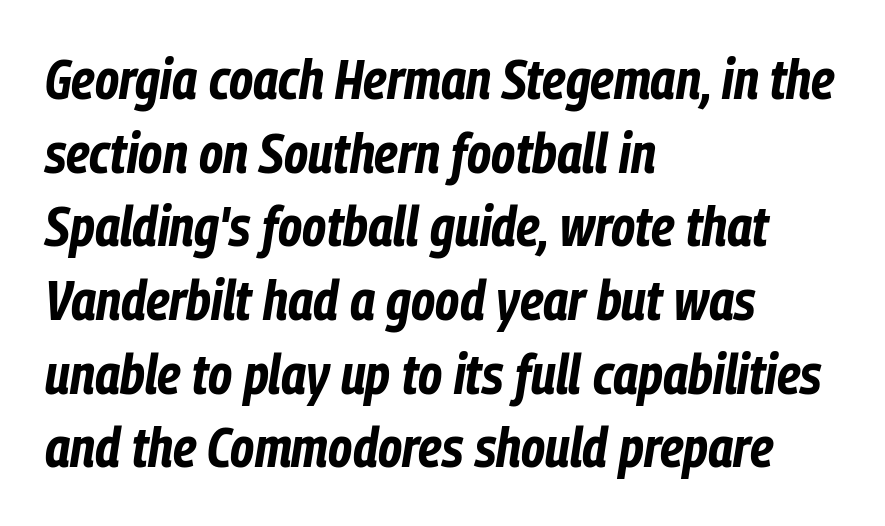
{"italic": "yes", "lean": "right", "slant_degrees": 9, "bold": "yes", "weight": "bold", "width": "condensed", "stroke_contrast": "low", "x_height": "medium", "monospaced": "no", "underline": "no", "align": "left", "line_spacing": "normal", "line_spacing_ratio": 1.34, "letter_spacing": "normal", "letter_spacing_em": 0.0, "glyph_px": 55}
